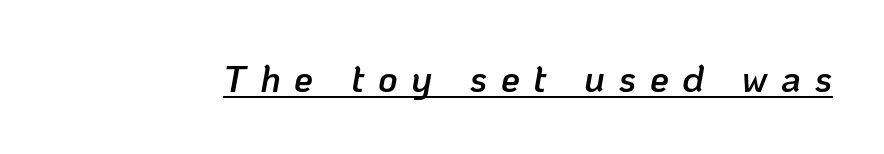
Q: Is the text bold? A: Semi-bold.
Q: Is the text italic (slanted)? A: Yes, it leans right by about 10 degrees.
Q: Is the text underlined? A: Yes.
Q: Is the spacing between letters normal or unusually wide? A: Unusually wide.
Q: Width (condensed, normal, or wide)? A: Normal.
Q: Stroke contrast? A: Low.
Q: x-height? A: Medium.
Q: Monospaced? A: No.
